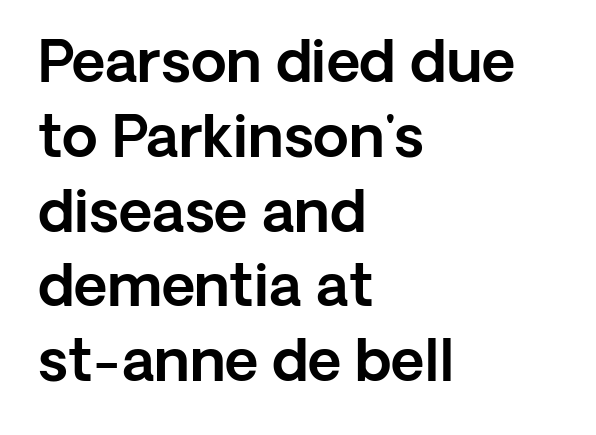
Every character sits straight up, as roman type does. The line-height multiplier appears to be the usual default. Compared with a centered layout, this one pins lines to the left instead. The letters carry no serifs — their stems end cleanly without finishing strokes. The passage shown is typed in a proportional face where columns would drift.
